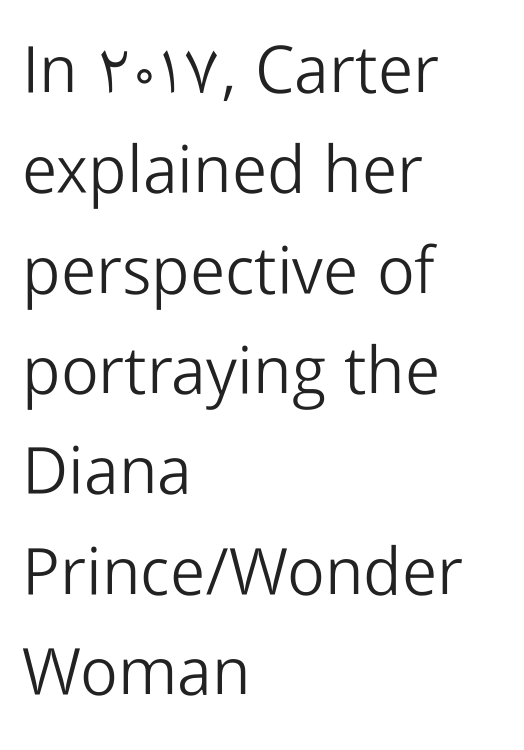
The image shows 66 px light sans-serif type, upright; set left-aligned, normal line spacing (1.52x), normal letter spacing, not underlined; low stroke contrast and a medium x-height.
